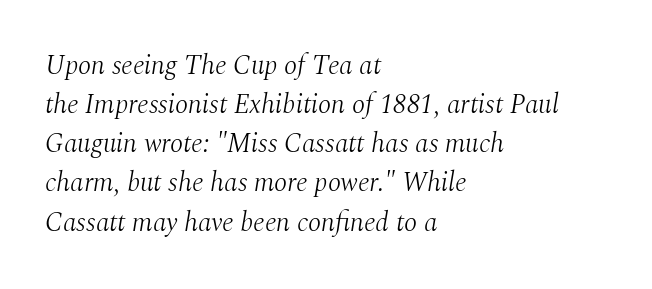
{"italic": "yes", "lean": "right", "slant_degrees": 10, "bold": "no", "underline": "no", "align": "left", "line_spacing": "normal", "line_spacing_ratio": 1.45, "letter_spacing": "normal", "letter_spacing_em": 0.0, "glyph_px": 27}
